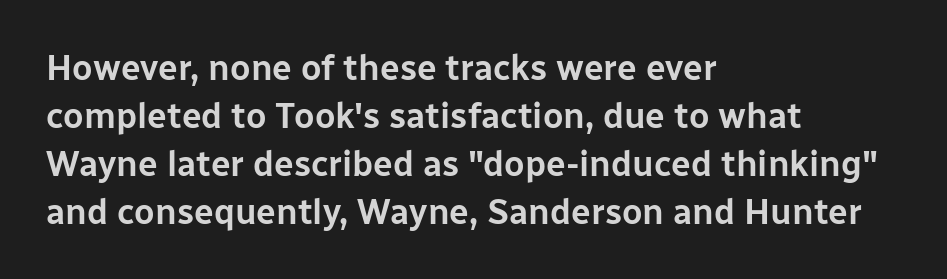
{"serif": "no", "italic": "no", "width": "normal", "stroke_contrast": "low", "x_height": "medium", "monospaced": "no", "underline": "no", "align": "left", "line_spacing": "normal", "line_spacing_ratio": 1.37, "letter_spacing": "normal", "letter_spacing_em": 0.0, "glyph_px": 35}
